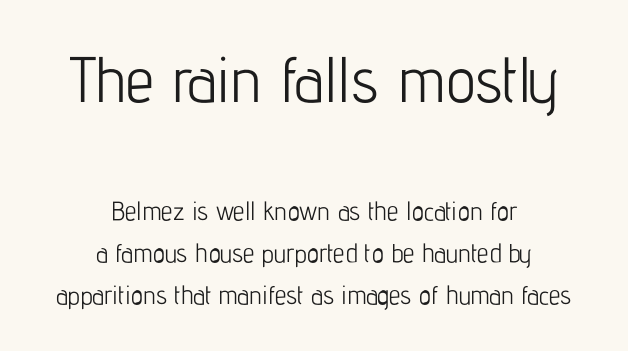
Q: Is the text bold? A: No.
Q: Is the text italic (slanted)? A: No, it is upright.
Q: Is the typeface a serif or a sans-serif typeface? A: Sans-serif.
Q: Is the text underlined? A: No.
Q: How is the paragraph aligned? A: Centered.
Q: Is the spacing between letters normal or unusually wide? A: Normal.
Q: Is the spacing between lines tight, normal or loose? A: Normal.
Q: Which block of text is set in a larger size, the first (top) or the second (bottom)? A: The first (top) one.
Q: Width (condensed, normal, or wide)? A: Condensed.
Q: Stroke contrast? A: Low.
Q: x-height? A: Medium.
Q: Monospaced? A: No.
